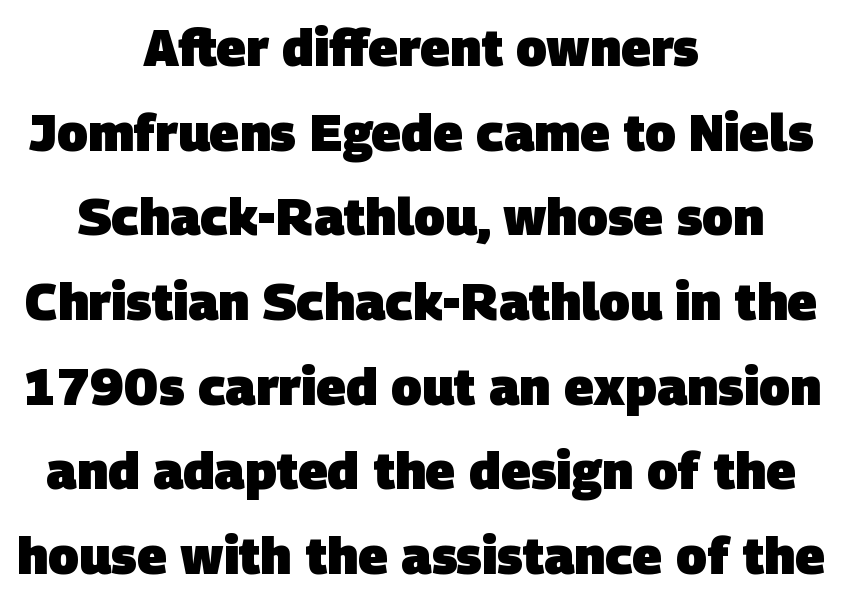
{"serif": "no", "bold": "yes", "weight": "heavy", "width": "normal", "stroke_contrast": "low", "x_height": "large", "monospaced": "no", "underline": "no", "align": "center", "line_spacing": "normal", "line_spacing_ratio": 1.66, "letter_spacing": "normal", "letter_spacing_em": 0.0, "glyph_px": 51}
